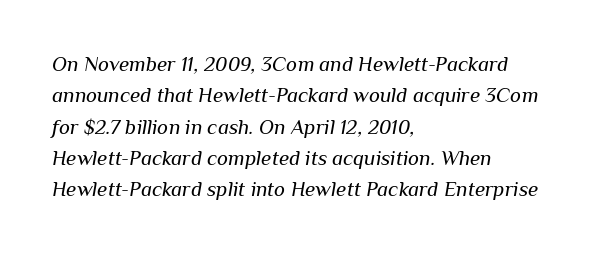
Interline gaps are of average width in this sample. The letters look calm and open, with moderate or lighter stems. Line starts are locked; line ends wander. The passage shown is not underscored anywhere.
